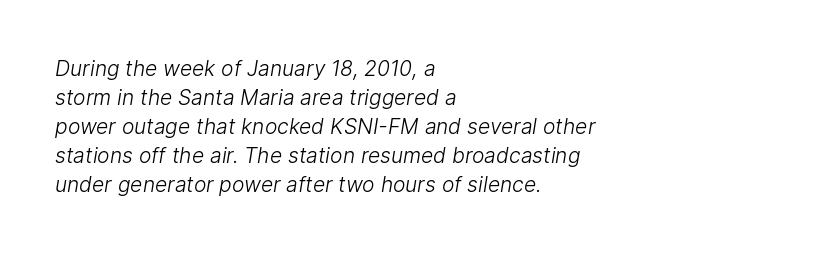
Q: Is the text bold? A: No.
Q: Is the text underlined? A: No.
Q: How is the paragraph aligned? A: Left-aligned.
Q: Is the spacing between letters normal or unusually wide? A: Normal.
Q: Is the spacing between lines tight, normal or loose? A: Normal.
